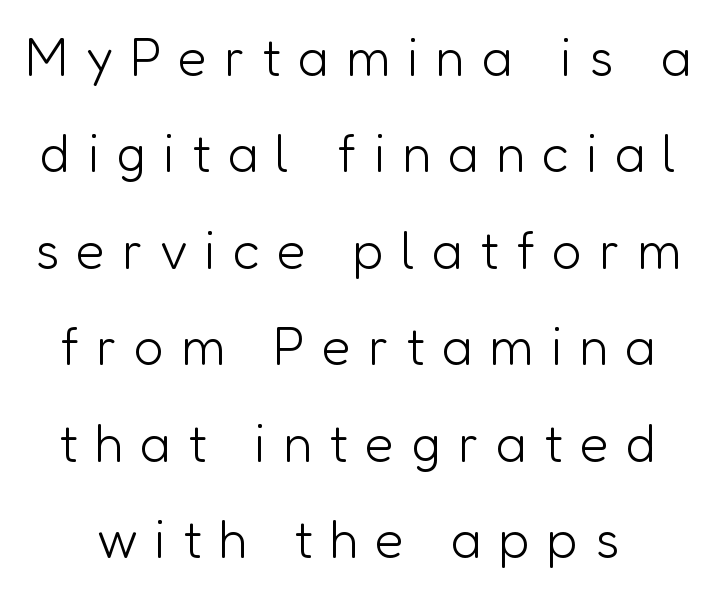
Proportional: the letters do not fall into vertical columns. Posture: straight, roman, zero tilt. Typographically, this falls in the sans-serif category. Observe the wide spacing: letters keep a clear distance from each other. Vertical stems look standard width or narrower in stroke. Unmarked baselines from the first word to the last.
